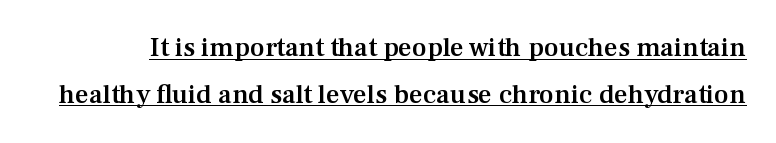
{"italic": "no", "bold": "semi", "underline": "yes", "line_spacing_ratio": 1.73, "letter_spacing": "normal", "letter_spacing_em": 0.0, "glyph_px": 27}
